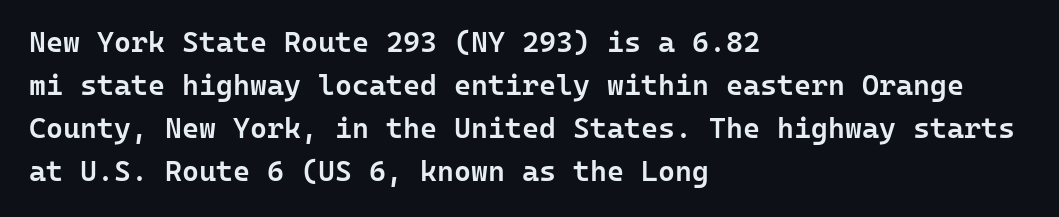
Q: Is the text bold? A: Semi-bold.
Q: Is the text italic (slanted)? A: No, it is upright.
Q: Is the typeface a serif or a sans-serif typeface? A: Sans-serif.
Q: Is the text underlined? A: No.
Q: How is the paragraph aligned? A: Left-aligned.
Q: Is the spacing between letters normal or unusually wide? A: Normal.
Q: Is the spacing between lines tight, normal or loose? A: Normal.
Q: Width (condensed, normal, or wide)? A: Normal.
Q: Stroke contrast? A: Low.
Q: x-height? A: Medium.
Q: Monospaced? A: Yes.
